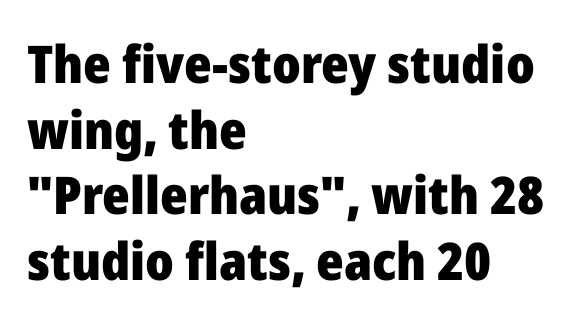
Q: Is the text bold? A: Yes.
Q: Is the text italic (slanted)? A: No, it is upright.
Q: Is the typeface a serif or a sans-serif typeface? A: Sans-serif.
Q: Is the text underlined? A: No.
Q: How is the paragraph aligned? A: Left-aligned.
Q: Is the spacing between letters normal or unusually wide? A: Normal.
Q: Is the spacing between lines tight, normal or loose? A: Normal.
Q: Width (condensed, normal, or wide)? A: Normal.
Q: Stroke contrast? A: Low.
Q: x-height? A: Medium.
Q: Monospaced? A: No.
